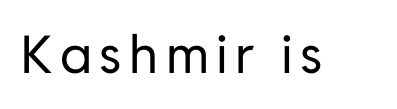
Is this a fixed-width face? No — the glyphs have proportional, varying widths. You can tell from the bare stems that sans-serif type was used. The font sits on the lighter half of the weight spectrum, regular included. The foot of each line stays bare and open. Posture: vertical.
